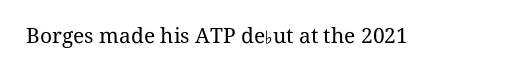
{"italic": "no", "bold": "no", "underline": "no", "letter_spacing": "normal", "letter_spacing_em": 0.0, "glyph_px": 21}
